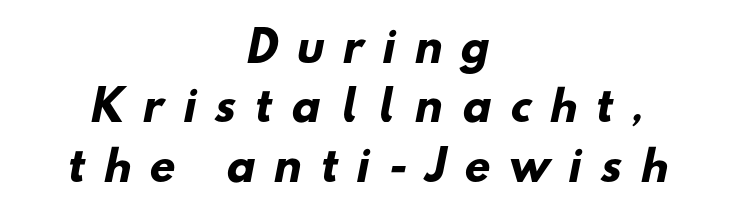
Look at the tracking — it's clearly loosened, letters drifting apart. Proportional: the letters do not fall into vertical columns. Line spacing here is normal. No word sits above an underline. The paragraph shown floats in the horizontal middle. Grotesque or geometric, the face here clearly has no serifs.
